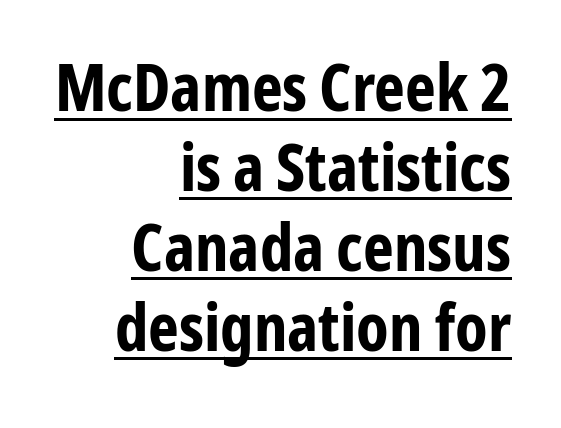
Q: Is the text bold? A: Yes.
Q: Is the text italic (slanted)? A: No, it is upright.
Q: Is the typeface a serif or a sans-serif typeface? A: Sans-serif.
Q: Is the text underlined? A: Yes.
Q: How is the paragraph aligned? A: Right-aligned.
Q: Is the spacing between letters normal or unusually wide? A: Normal.
Q: Width (condensed, normal, or wide)? A: Condensed.
Q: Stroke contrast? A: Low.
Q: x-height? A: Medium.
Q: Monospaced? A: No.
